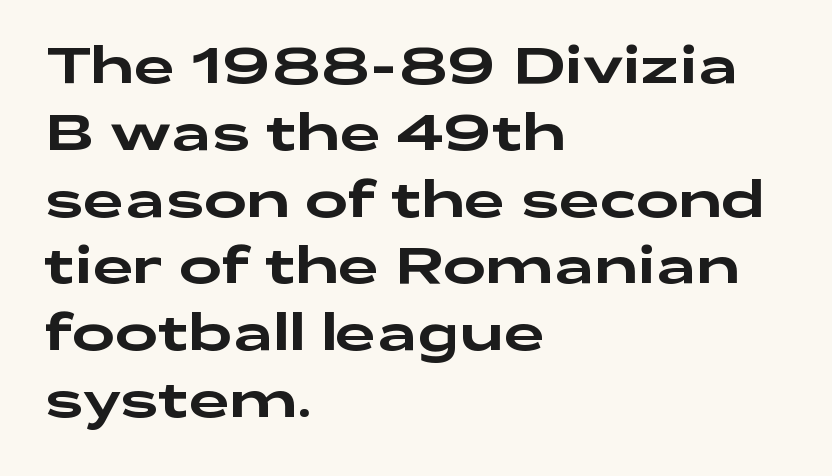
The image shows 51 px wide sans-serif type, upright; set left-aligned, normal line spacing (1.31x), normal letter spacing, not underlined; low stroke contrast and a medium x-height.
